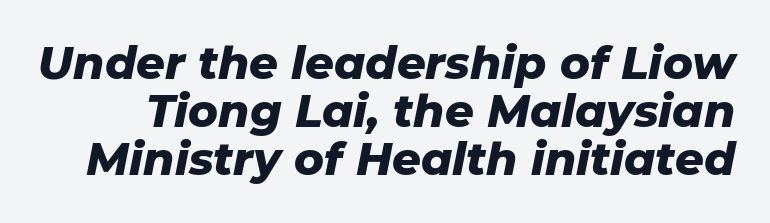
Glyph-to-glyph distance matches everyday printed text. These lines huddle together more closely than default settings would place them. Anything drawn beneath the words? Only blank space. There's an unmistakable incline to the writing here. Varying glyph widths throughout — classic text-font behaviour.
